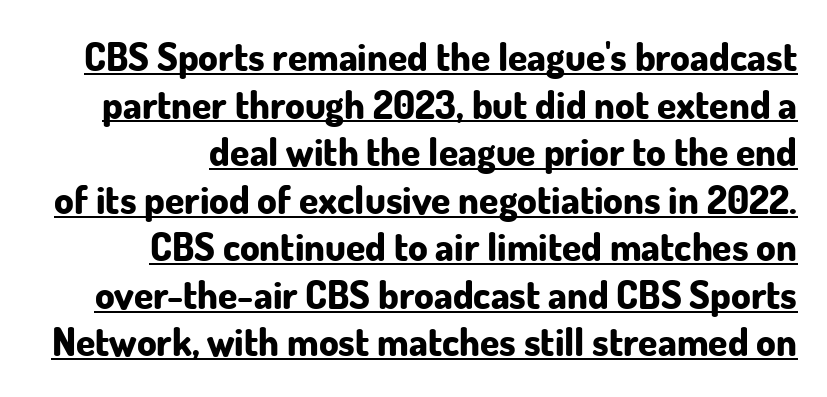
The image shows 39 px bold sans-serif type, upright; set right-aligned, line spacing 1.22x, normal letter spacing, underlined; low stroke contrast and a small x-height.
